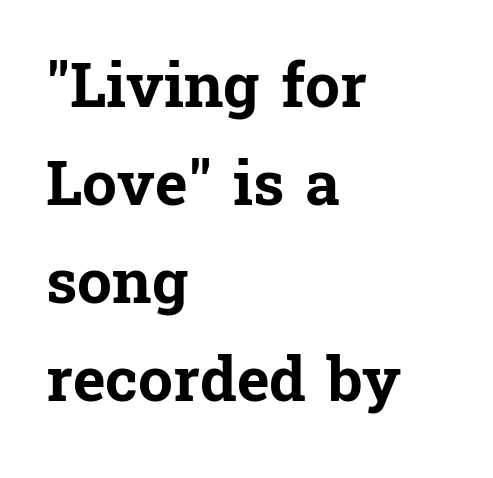
The image shows 62 px bold serif type, upright; set left-aligned, normal line spacing (1.58x), normal letter spacing, not underlined; low stroke contrast and a medium x-height.
